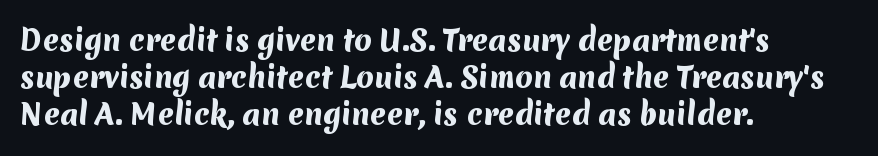
{"serif": "no", "bold": "yes", "weight": "heavy", "width": "normal", "stroke_contrast": "medium", "x_height": "medium", "monospaced": "no", "underline": "no", "align": "left", "line_spacing": "normal", "line_spacing_ratio": 1.33, "letter_spacing": "normal", "letter_spacing_em": 0.0, "glyph_px": 28}
